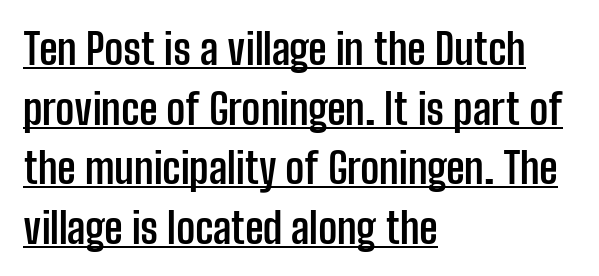
Q: Is the text bold? A: Yes.
Q: Is the text italic (slanted)? A: No, it is upright.
Q: Is the typeface a serif or a sans-serif typeface? A: Sans-serif.
Q: Is the text underlined? A: Yes.
Q: How is the paragraph aligned? A: Left-aligned.
Q: Is the spacing between letters normal or unusually wide? A: Normal.
Q: Is the spacing between lines tight, normal or loose? A: Normal.
Q: Width (condensed, normal, or wide)? A: Condensed.
Q: Stroke contrast? A: Low.
Q: x-height? A: Medium.
Q: Monospaced? A: No.
